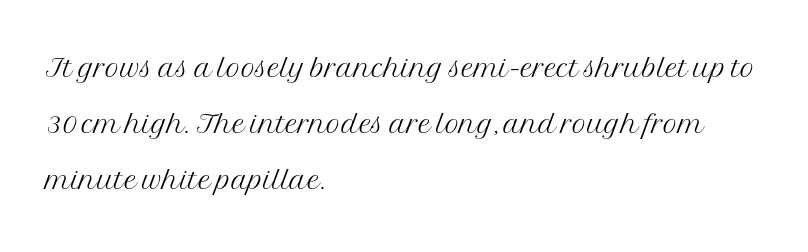
The image shows 39 px light serif type; set left-aligned, normal line spacing (1.43x), normal letter spacing, not underlined; medium stroke contrast and a medium x-height.
